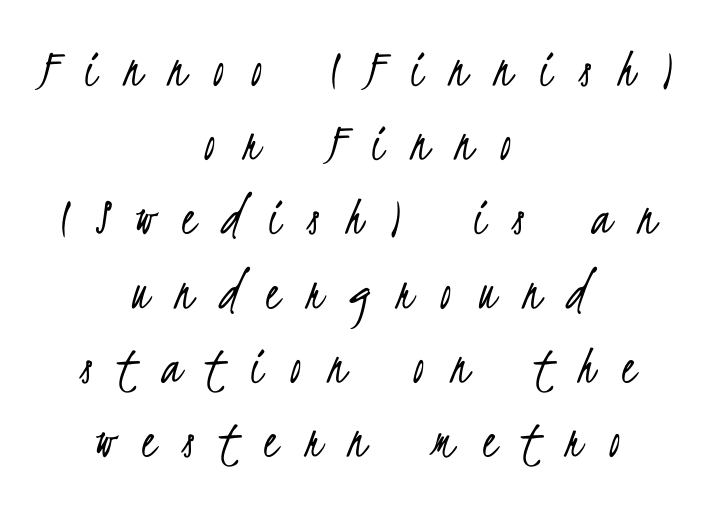
{"serif": "no", "bold": "no", "weight": "light", "width": "condensed", "stroke_contrast": "low", "x_height": "small", "monospaced": "no", "underline": "no", "align": "center", "line_spacing": "normal", "line_spacing_ratio": 1.35, "letter_spacing": "wide", "letter_spacing_em": 0.5, "glyph_px": 55}
